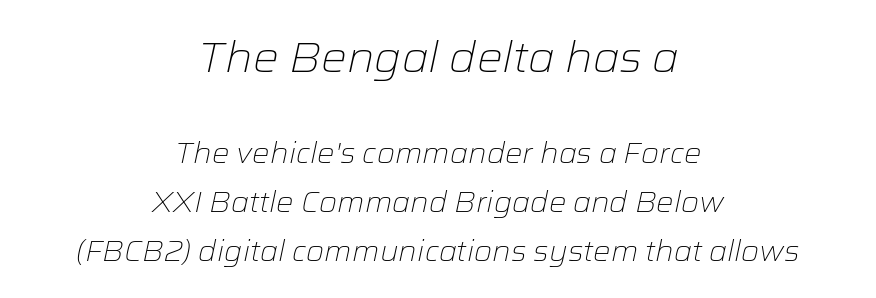
Q: Is the text bold? A: No.
Q: Is the text italic (slanted)? A: Yes, it leans right by about 12 degrees.
Q: Is the text underlined? A: No.
Q: How is the paragraph aligned? A: Centered.
Q: Is the spacing between letters normal or unusually wide? A: Normal.
Q: Is the spacing between lines tight, normal or loose? A: Normal.
Q: Which block of text is set in a larger size, the first (top) or the second (bottom)? A: The first (top) one.
Q: Width (condensed, normal, or wide)? A: Normal.
Q: Stroke contrast? A: Low.
Q: x-height? A: Medium.
Q: Monospaced? A: No.
